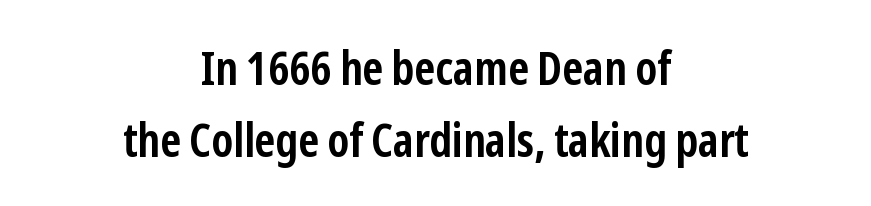
{"serif": "no", "italic": "no", "bold": "yes", "weight": "semibold", "width": "condensed", "stroke_contrast": "low", "x_height": "medium", "monospaced": "no", "underline": "no", "align": "center", "line_spacing": "normal", "line_spacing_ratio": 1.56, "letter_spacing": "normal", "letter_spacing_em": 0.0, "glyph_px": 46}
